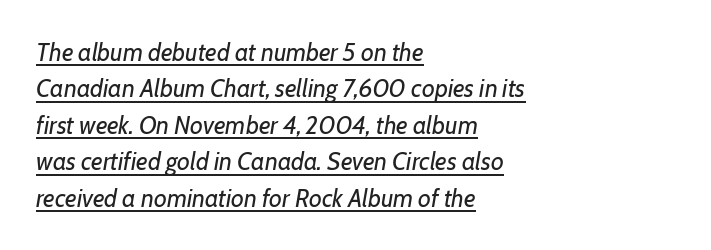
The image shows 25 px text type, italic (leaning right); set left-aligned, normal line spacing (1.46x), normal letter spacing, underlined.
